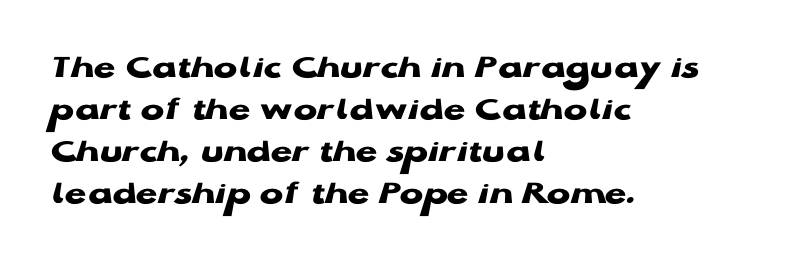
The image shows 35 px heavy, wide sans-serif type, upright; set left-aligned, line spacing 1.2x, normal letter spacing, not underlined; low stroke contrast and a medium x-height.
